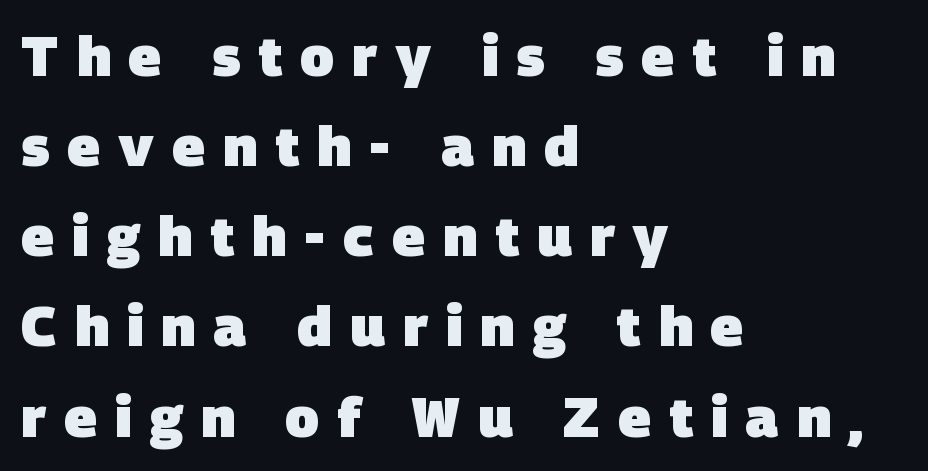
Each row of text sits above clean, open space. What weight is shown? A full bold with thick strokes. Reading down the block, your eye returns to a fixed left position each line. Character widths vary here, with narrow letters taking less room than wide ones. The leading is moderate, giving the passage an even texture.
